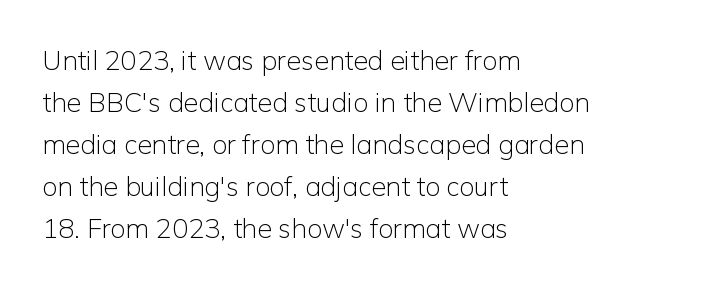
The image shows 27 px text type, upright; set left-aligned, normal line spacing (1.56x), normal letter spacing, not underlined.
